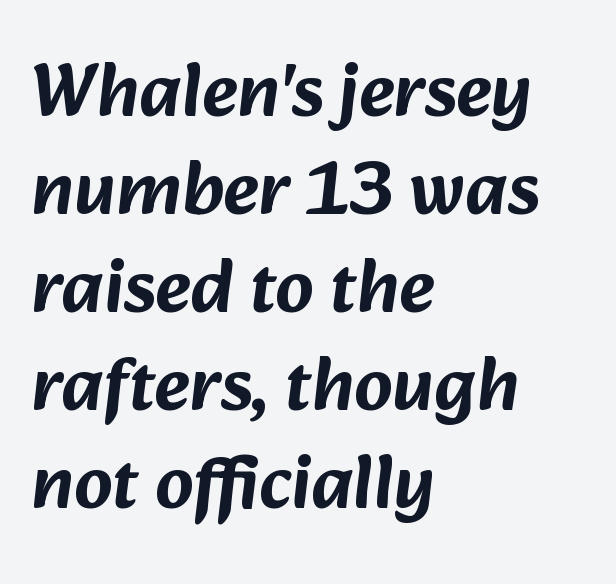
A typesetter would call this leading conventional body-copy spacing. Do the characters align in a grid? No, the font is proportional. The glyphs in this specimen are sans serif. Has an underline been added? It has not.
